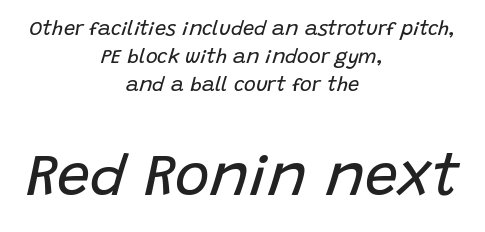
Q: Is the text bold? A: No.
Q: Is the text italic (slanted)? A: Yes, it leans right by about 15 degrees.
Q: Is the text underlined? A: No.
Q: How is the paragraph aligned? A: Centered.
Q: Is the spacing between letters normal or unusually wide? A: Normal.
Q: Is the spacing between lines tight, normal or loose? A: Normal.
Q: Which block of text is set in a larger size, the first (top) or the second (bottom)? A: The second (bottom) one.
Q: Width (condensed, normal, or wide)? A: Normal.
Q: Stroke contrast? A: Low.
Q: x-height? A: Large.
Q: Monospaced? A: No.
